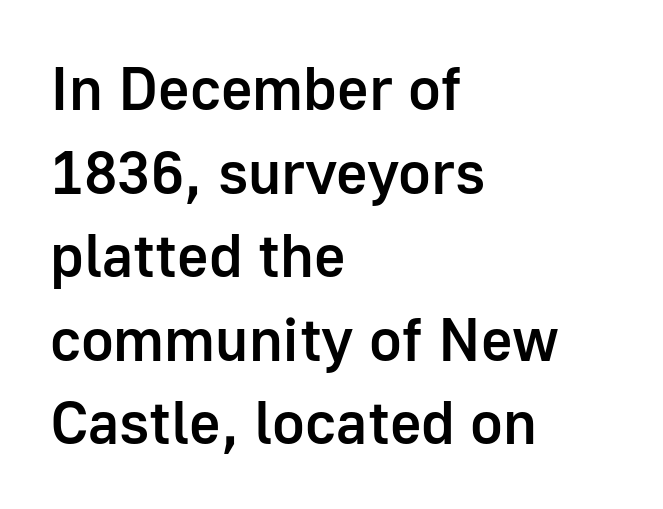
Is this a fixed-width face? No — the glyphs have proportional, varying widths. The line texture is even and compact thanks to regular tracking. Bare-footed words on every line. These lines are composed in type without serifs.
